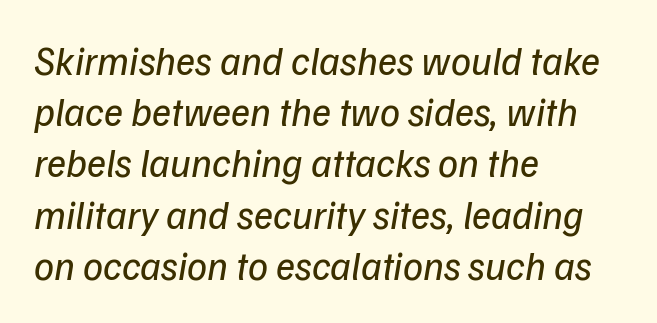
{"italic": "yes", "lean": "right", "slant_degrees": 9, "bold": "no", "weight": "regular", "width": "normal", "stroke_contrast": "low", "x_height": "medium", "monospaced": "no", "underline": "no", "align": "left", "line_spacing": "normal", "line_spacing_ratio": 1.28, "letter_spacing": "normal", "letter_spacing_em": 0.0, "glyph_px": 40}
